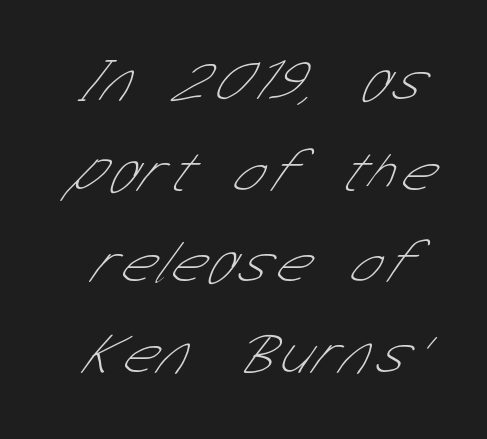
The image shows 58 px thin, condensed sans-serif type; set normal line spacing (1.57x), not underlined; low stroke contrast and a medium x-height.
